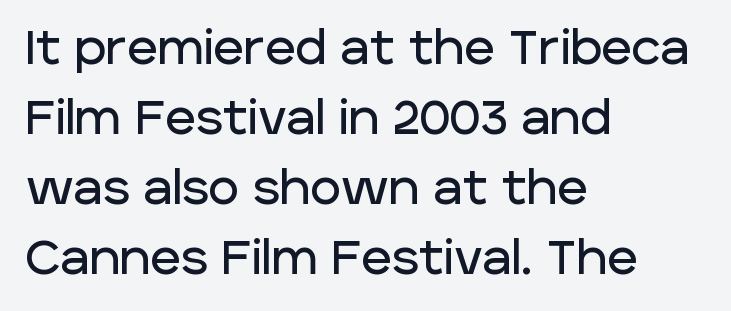
Q: Is the text italic (slanted)? A: No, it is upright.
Q: Is the typeface a serif or a sans-serif typeface? A: Sans-serif.
Q: Is the text underlined? A: No.
Q: How is the paragraph aligned? A: Left-aligned.
Q: Is the spacing between letters normal or unusually wide? A: Normal.
Q: Is the spacing between lines tight, normal or loose? A: Normal.
Q: Width (condensed, normal, or wide)? A: Normal.
Q: Stroke contrast? A: Low.
Q: x-height? A: Large.
Q: Monospaced? A: No.
